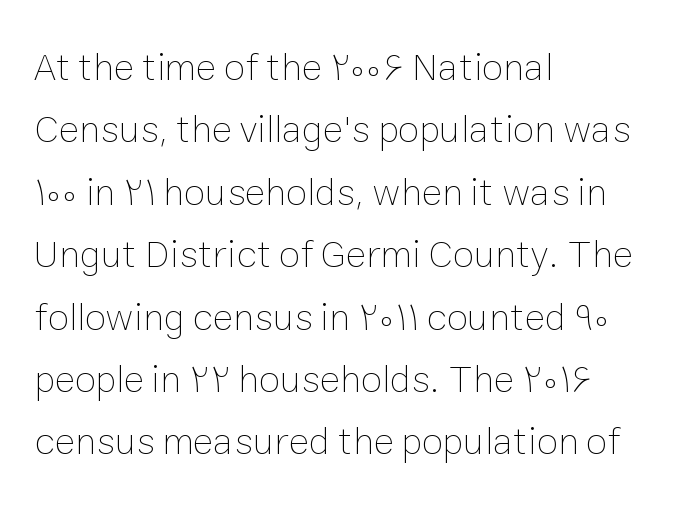
Q: Is the text bold? A: No.
Q: Is the text italic (slanted)? A: No, it is upright.
Q: Is the text underlined? A: No.
Q: How is the paragraph aligned? A: Left-aligned.
Q: Is the spacing between letters normal or unusually wide? A: Normal.
Q: Is the spacing between lines tight, normal or loose? A: Normal.
Q: Width (condensed, normal, or wide)? A: Normal.
Q: Stroke contrast? A: Low.
Q: x-height? A: Medium.
Q: Monospaced? A: No.
